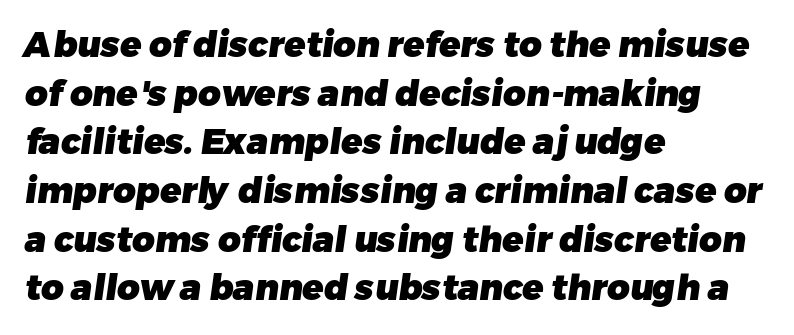
{"serif": "no", "bold": "yes", "weight": "heavy", "width": "normal", "stroke_contrast": "low", "x_height": "medium", "monospaced": "no", "underline": "no", "align": "left", "line_spacing": "normal", "line_spacing_ratio": 1.39, "letter_spacing": "normal", "letter_spacing_em": 0.0, "glyph_px": 35}
